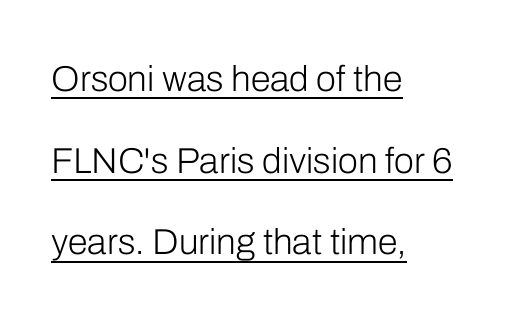
The image shows 36 px light sans-serif type, upright; set left-aligned, loose line spacing (2.27x), normal letter spacing, underlined; low stroke contrast and a medium x-height.
